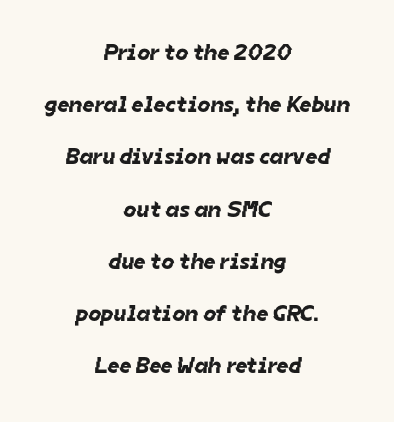
Here the glyphs are tracked normally, forming tight word shapes. The designer dialed line spacing up above the default. Only glyphs here, with clear space below each row. Layout note: lines centered.
